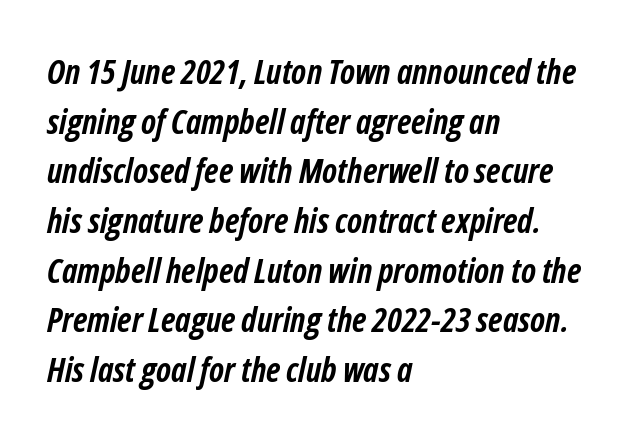
{"italic": "yes", "lean": "right", "slant_degrees": 12, "bold": "yes", "weight": "semibold", "width": "condensed", "stroke_contrast": "low", "x_height": "medium", "monospaced": "no", "underline": "no", "align": "left", "line_spacing": "normal", "line_spacing_ratio": 1.46, "letter_spacing": "normal", "letter_spacing_em": 0.0, "glyph_px": 34}
